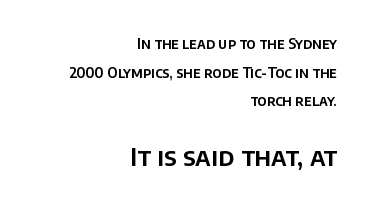
{"italic": "no", "underline": "no", "align": "right", "line_spacing": "loose", "line_spacing_ratio": 2.04, "letter_spacing": "normal", "letter_spacing_em": 0.0, "larger_block": "second", "size_ratio": 1.79, "glyph_px": 25}
